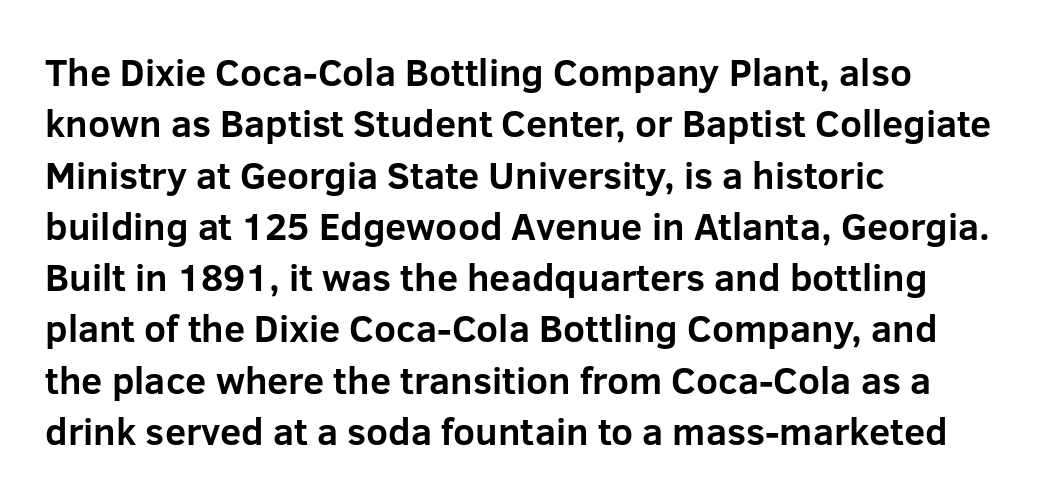
The image shows 38 px bold sans-serif type, upright; set left-aligned, normal line spacing (1.35x), normal letter spacing, not underlined; low stroke contrast and a medium x-height.
